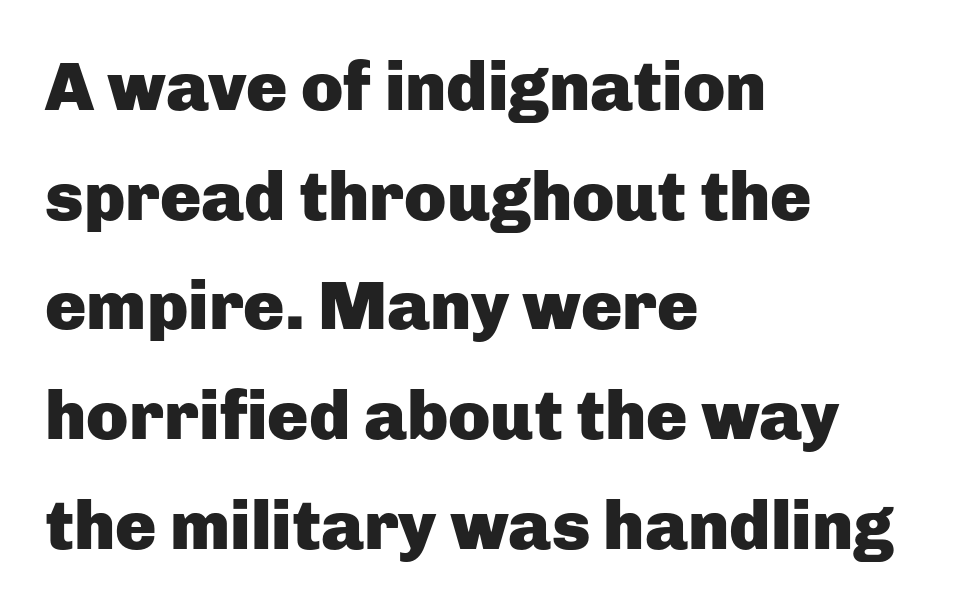
{"serif": "no", "italic": "no", "bold": "yes", "weight": "heavy", "width": "normal", "stroke_contrast": "low", "x_height": "medium", "monospaced": "no", "underline": "no", "align": "left", "line_spacing": "normal", "line_spacing_ratio": 1.59, "letter_spacing": "normal", "letter_spacing_em": 0.0, "glyph_px": 69}
